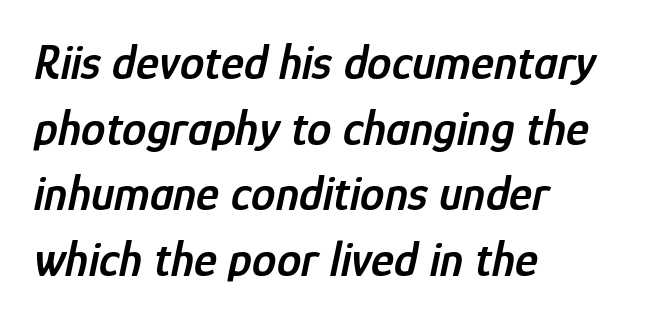
The text block is weighted toward the left margin, trailing off unevenly rightward. Glyph-to-glyph distance matches everyday printed text. You could not count columns in this text — the font is proportionally spaced. Strokes here are thickened, but only to semibold level.
